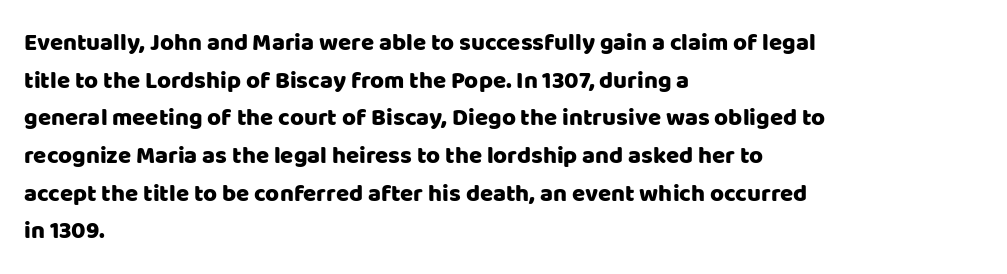
The image shows 24 px text type, upright; set left-aligned, normal line spacing (1.57x), normal letter spacing, not underlined.
